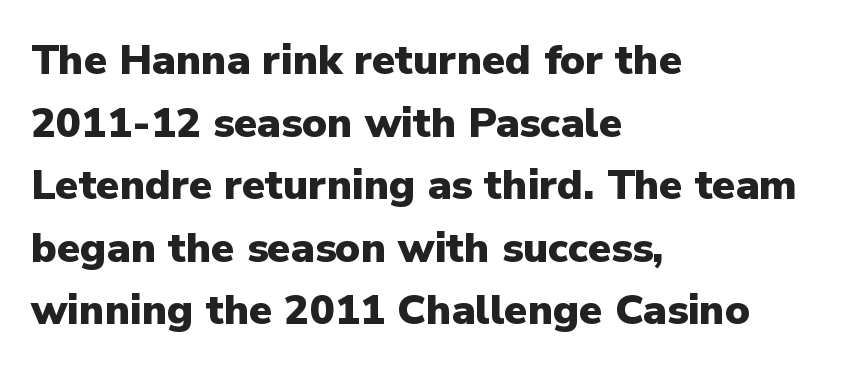
Is this a fixed-width face? No — the glyphs have proportional, varying widths. The leading is moderate, giving the passage an even texture. The designer went with a sans here, leaving each stem footless. Style check: upright. The line texture is even and compact thanks to regular tracking. Anything drawn beneath the words? Only blank space.
